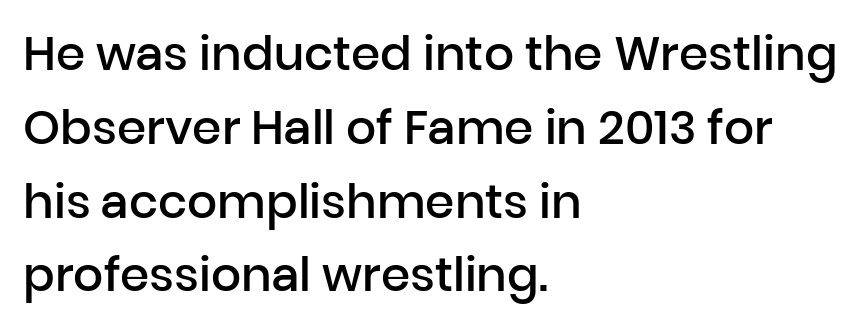
Q: Is the text bold? A: Semi-bold.
Q: Is the text italic (slanted)? A: No, it is upright.
Q: Is the typeface a serif or a sans-serif typeface? A: Sans-serif.
Q: Is the text underlined? A: No.
Q: How is the paragraph aligned? A: Left-aligned.
Q: Is the spacing between letters normal or unusually wide? A: Normal.
Q: Is the spacing between lines tight, normal or loose? A: Normal.
Q: Width (condensed, normal, or wide)? A: Normal.
Q: Stroke contrast? A: Low.
Q: x-height? A: Medium.
Q: Monospaced? A: No.
